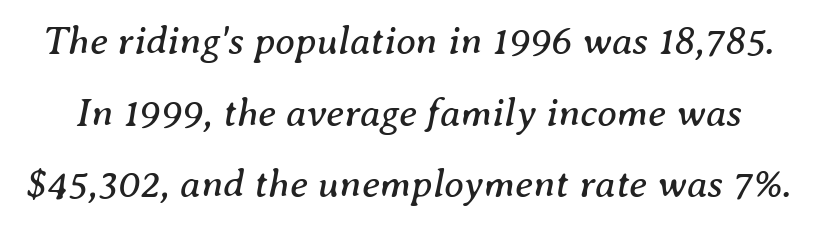
Q: Is the text bold? A: No.
Q: Is the text italic (slanted)? A: Yes, it leans right by about 8 degrees.
Q: Is the typeface a serif or a sans-serif typeface? A: Serif.
Q: Is the text underlined? A: No.
Q: Is the spacing between letters normal or unusually wide? A: Normal.
Q: Width (condensed, normal, or wide)? A: Normal.
Q: Stroke contrast? A: Medium.
Q: x-height? A: Medium.
Q: Monospaced? A: No.
